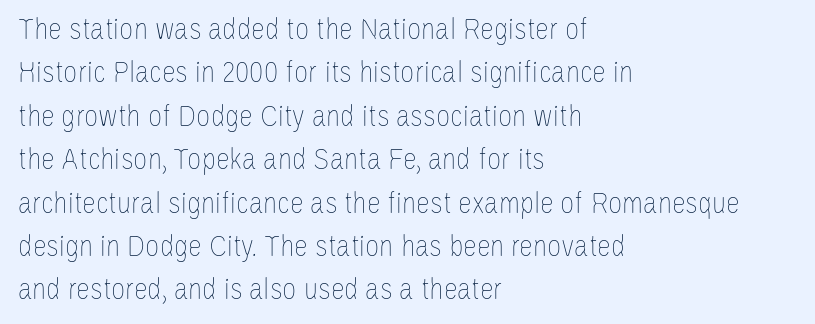
No extra ink here — the face is not bold. The line-height multiplier appears to be the usual default. Where is the straight margin? On the left. Honestly, there is no underline to notice here at all. The specimen reads as upright at a glance. Between one letter and the next there's only the usual sliver of space.
